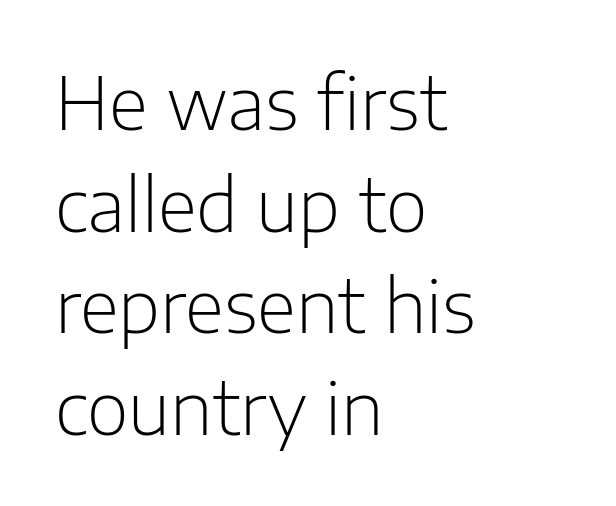
Spacing verdict: proportional, widths tailored to each character. To sum up the face: it is a sans, with no serifs. Heaviness? Minimal to ordinary, like unemphasized prose. Beneath every word, the page is bare. Short note: letters normally spaced. Where is the straight margin? On the left.
